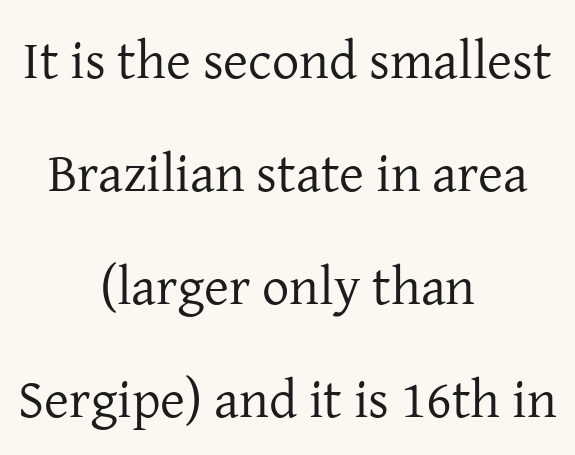
Q: Is the text bold? A: No.
Q: Is the text italic (slanted)? A: No, it is upright.
Q: Is the typeface a serif or a sans-serif typeface? A: Serif.
Q: Is the text underlined? A: No.
Q: How is the paragraph aligned? A: Centered.
Q: Is the spacing between letters normal or unusually wide? A: Normal.
Q: Is the spacing between lines tight, normal or loose? A: Loose.
Q: Width (condensed, normal, or wide)? A: Normal.
Q: Stroke contrast? A: Low.
Q: x-height? A: Medium.
Q: Monospaced? A: No.
